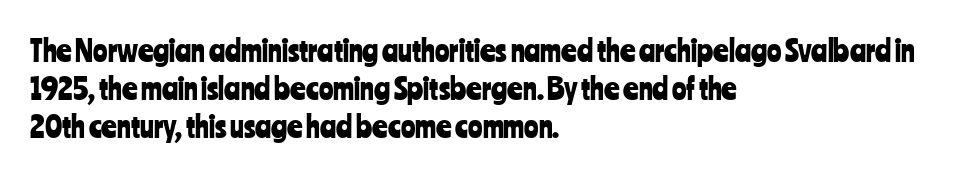
Notice how descenders clear the ascenders below comfortably — that's standard leading. Has an underline been added? It has not. The face used here is rendered with its standard letterfit. Font category for this specimen: sans-serif. Do the characters align in a grid? No, the font is proportional. The lettering holds an erect, upright posture throughout.
